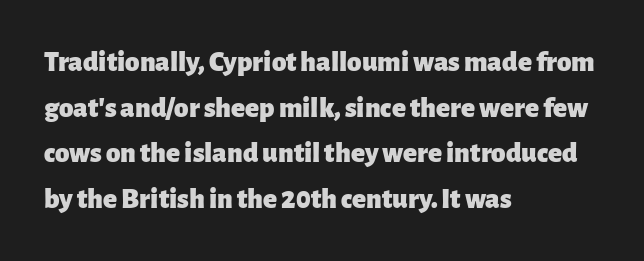
{"serif": "no", "italic": "no", "bold": "yes", "weight": "heavy", "width": "normal", "stroke_contrast": "low", "x_height": "medium", "monospaced": "no", "underline": "no", "align": "left", "line_spacing": "normal", "line_spacing_ratio": 1.57, "letter_spacing": "normal", "letter_spacing_em": 0.0, "glyph_px": 29}
